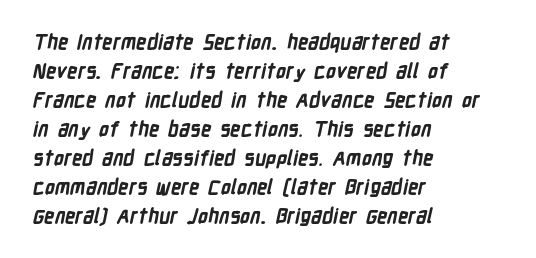
There is no visible air inserted between adjacent glyphs. A clean baseline with only descenders dipping below it. A normal amount of white space separates one row of letters from the next. Left-aligned paragraph, ragged on the right.
